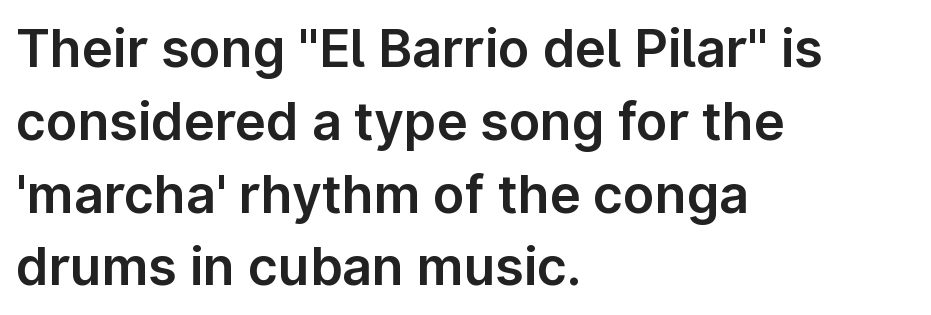
The image shows 52 px sans-serif type, upright; set left-aligned, normal line spacing (1.4x), normal letter spacing, not underlined; low stroke contrast and a medium x-height.
